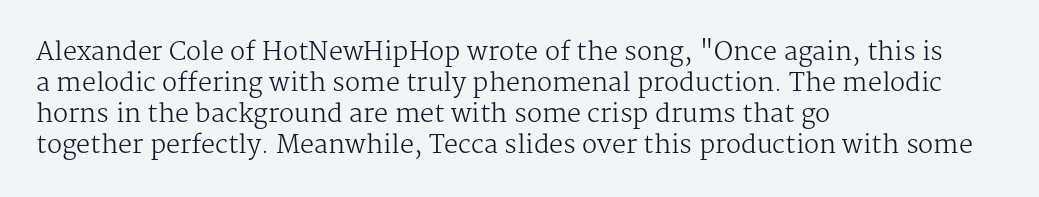
{"italic": "no", "bold": "no", "underline": "no", "align": "left", "line_spacing_ratio": 1.24, "letter_spacing": "normal", "letter_spacing_em": 0.0, "glyph_px": 25}
